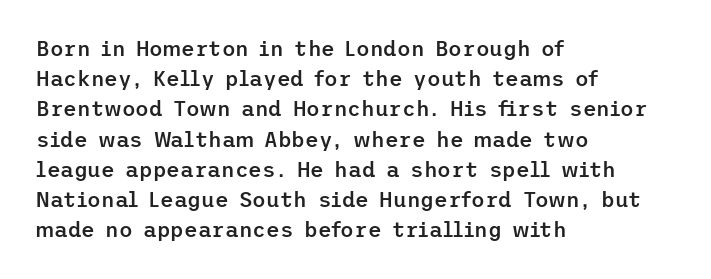
{"italic": "no", "bold": "semi", "underline": "no", "align": "left", "line_spacing": "normal", "line_spacing_ratio": 1.44, "letter_spacing": "normal", "letter_spacing_em": 0.0, "glyph_px": 21}
